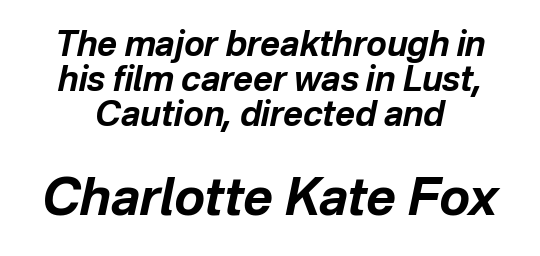
The area under the type is left untouched. The passage is arranged like a title page — every line centered. Character widths vary here, with narrow letters taking less room than wide ones. This is oblique type, the kind used for emphasis or titles.
